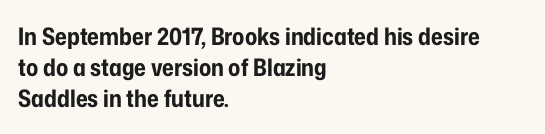
{"italic": "no", "bold": "yes", "underline": "no", "align": "left", "line_spacing": "normal", "line_spacing_ratio": 1.3, "letter_spacing": "normal", "letter_spacing_em": 0.0, "glyph_px": 24}
